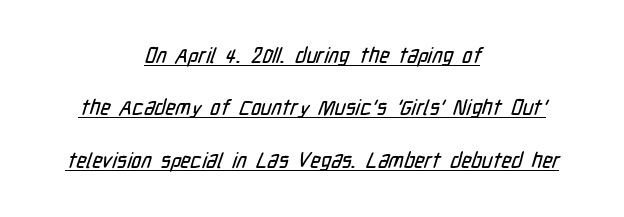
The rendering positions every line midway between the sides. In terms of letterspacing, this is plain default setting. Honestly, the underline is the first thing you notice here. These lines stand farther apart than default settings would place them.
